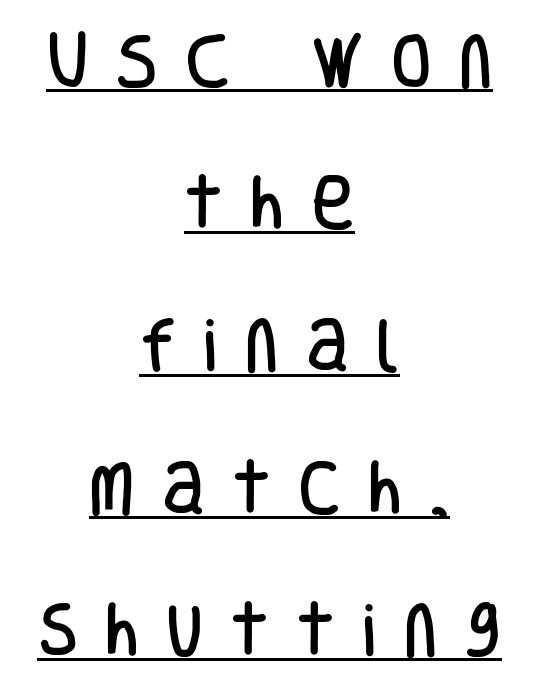
Q: Is the text italic (slanted)? A: No, it is upright.
Q: Is the typeface a serif or a sans-serif typeface? A: Sans-serif.
Q: Is the text underlined? A: Yes.
Q: How is the paragraph aligned? A: Centered.
Q: Is the spacing between letters normal or unusually wide? A: Unusually wide.
Q: Is the spacing between lines tight, normal or loose? A: Loose.
Q: Width (condensed, normal, or wide)? A: Condensed.
Q: Stroke contrast? A: Low.
Q: x-height? A: Large.
Q: Monospaced? A: No.
